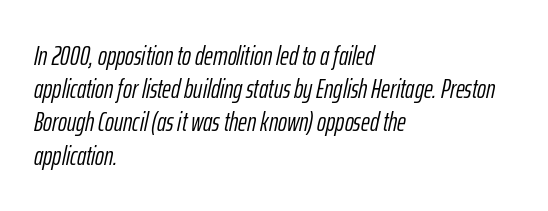
{"italic": "yes", "lean": "right", "slant_degrees": 12, "bold": "no", "underline": "no", "align": "left", "line_spacing_ratio": 1.23, "letter_spacing": "normal", "letter_spacing_em": 0.0, "glyph_px": 27}
